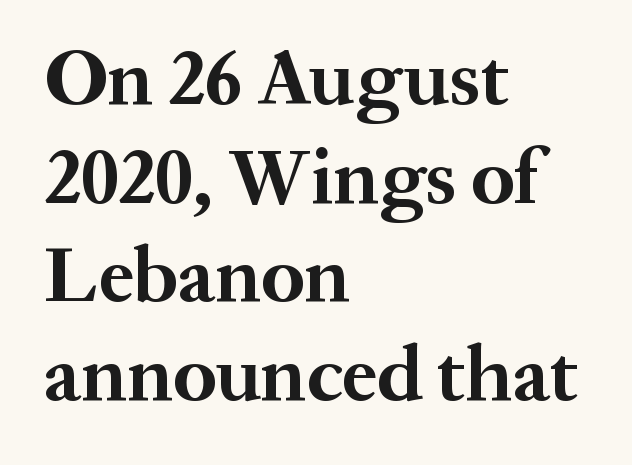
{"serif": "yes", "italic": "no", "bold": "yes", "weight": "bold", "width": "normal", "stroke_contrast": "medium", "x_height": "medium", "monospaced": "no", "underline": "no", "align": "left", "line_spacing": "normal", "line_spacing_ratio": 1.25, "letter_spacing": "normal", "letter_spacing_em": 0.0, "glyph_px": 79}
